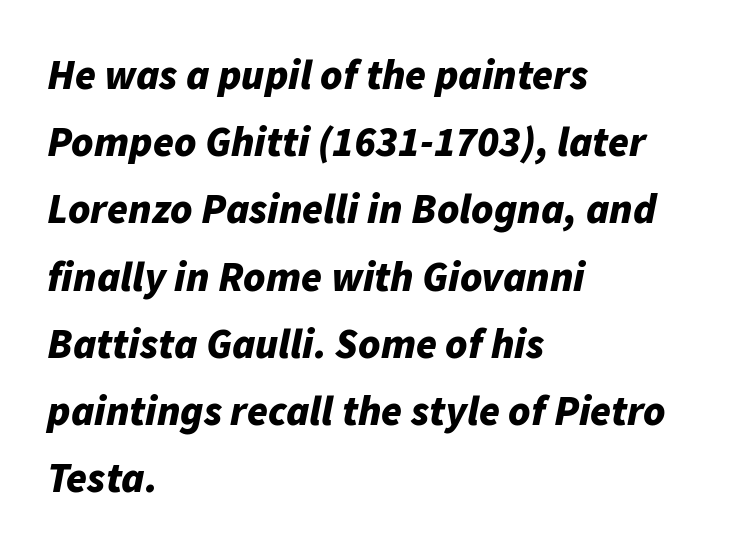
{"italic": "yes", "lean": "right", "slant_degrees": 11, "bold": "yes", "weight": "bold", "width": "normal", "stroke_contrast": "low", "x_height": "medium", "monospaced": "no", "underline": "no", "align": "left", "line_spacing": "normal", "line_spacing_ratio": 1.6, "letter_spacing": "normal", "letter_spacing_em": 0.0, "glyph_px": 42}
